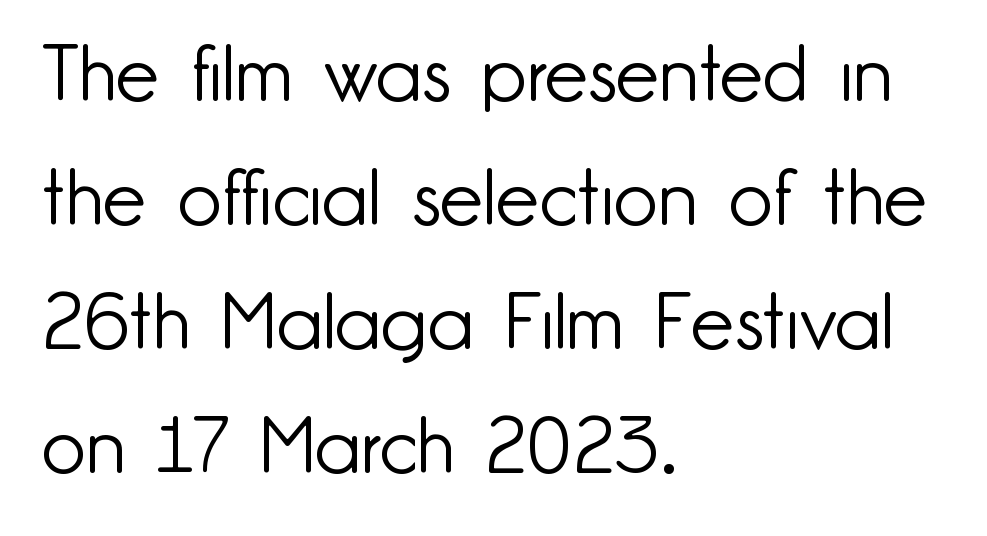
The image shows 78 px light sans-serif type, upright; set left-aligned, normal line spacing (1.59x), normal letter spacing, not underlined; low stroke contrast and a small x-height.
